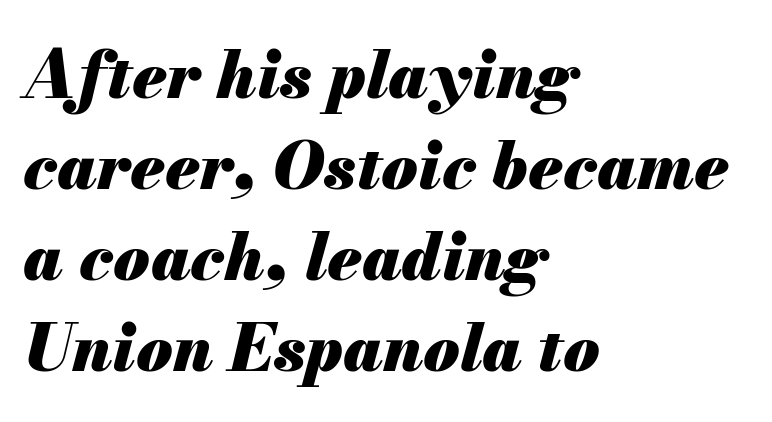
Q: Is the text bold? A: Yes.
Q: Is the text italic (slanted)? A: Yes, it leans right by about 13 degrees.
Q: Is the text underlined? A: No.
Q: How is the paragraph aligned? A: Left-aligned.
Q: Is the spacing between letters normal or unusually wide? A: Normal.
Q: Is the spacing between lines tight, normal or loose? A: Normal.
Q: Width (condensed, normal, or wide)? A: Normal.
Q: Stroke contrast? A: Medium.
Q: x-height? A: Small.
Q: Monospaced? A: No.
